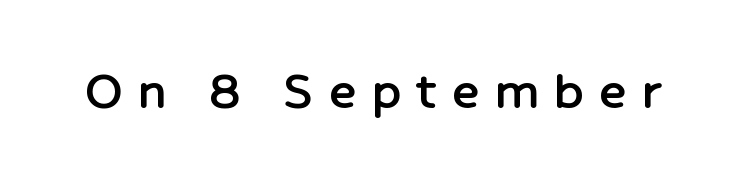
Q: Is the text italic (slanted)? A: No, it is upright.
Q: Is the typeface a serif or a sans-serif typeface? A: Sans-serif.
Q: Is the text underlined? A: No.
Q: Is the spacing between letters normal or unusually wide? A: Unusually wide.
Q: Width (condensed, normal, or wide)? A: Normal.
Q: Stroke contrast? A: Low.
Q: x-height? A: Medium.
Q: Monospaced? A: No.
